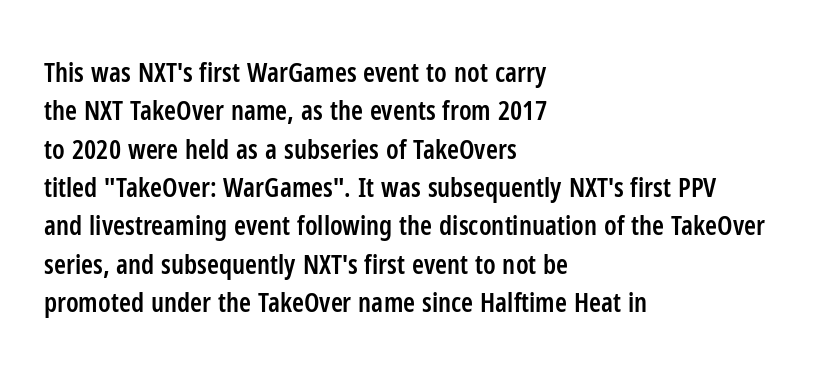
The image shows 27 px text type, upright; set left-aligned, normal line spacing (1.42x), normal letter spacing, not underlined.
